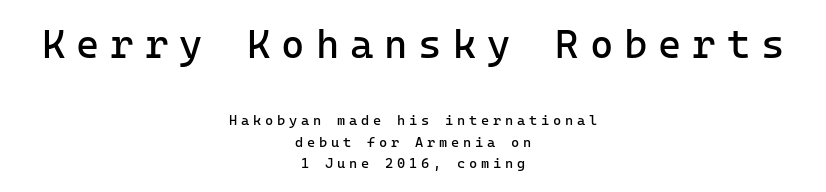
The image shows 40 px regular-weight sans-serif type, upright; set centered, normal line spacing (1.51x), unusually wide letter spacing (+0.27 em), not underlined; the first (top) block is 2.86x larger; low stroke contrast and a medium x-height.
